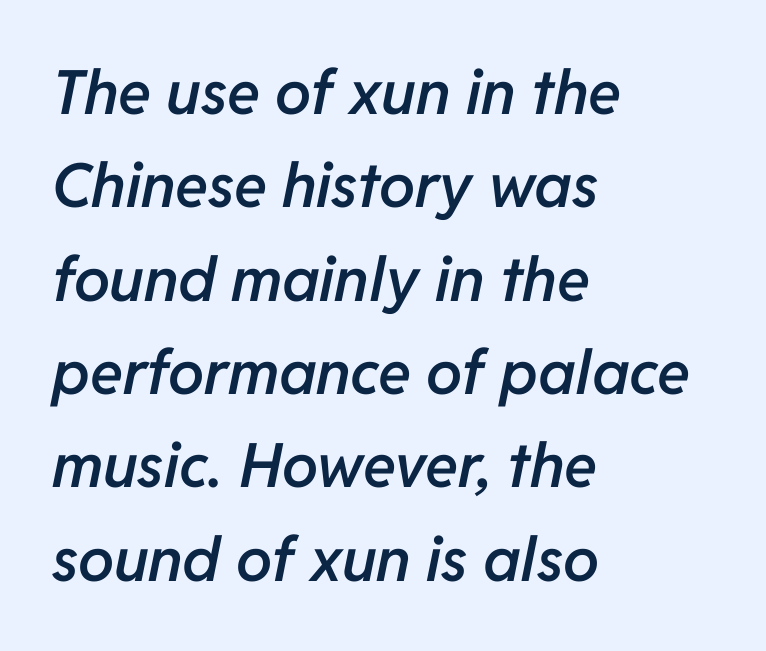
Q: Is the text bold? A: Semi-bold.
Q: Is the text italic (slanted)? A: Yes, it leans right by about 11 degrees.
Q: Is the text underlined? A: No.
Q: How is the paragraph aligned? A: Left-aligned.
Q: Is the spacing between letters normal or unusually wide? A: Normal.
Q: Is the spacing between lines tight, normal or loose? A: Normal.
Q: Width (condensed, normal, or wide)? A: Normal.
Q: Stroke contrast? A: Low.
Q: x-height? A: Medium.
Q: Monospaced? A: No.
